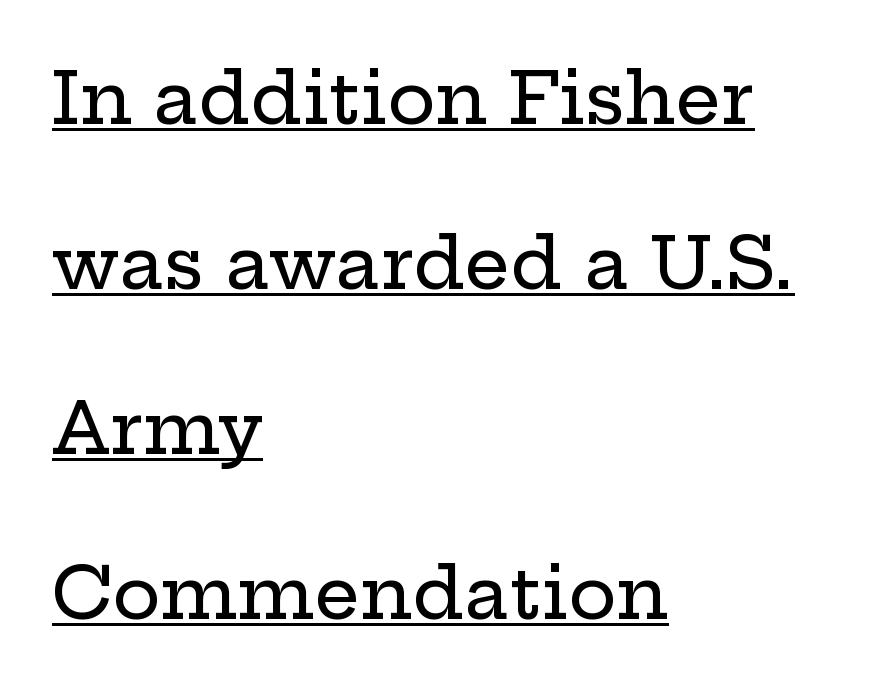
{"serif": "yes", "italic": "no", "width": "wide", "stroke_contrast": "low", "x_height": "medium", "monospaced": "no", "underline": "yes", "align": "left", "line_spacing": "loose", "line_spacing_ratio": 2.29, "letter_spacing": "normal", "letter_spacing_em": 0.0, "glyph_px": 72}
